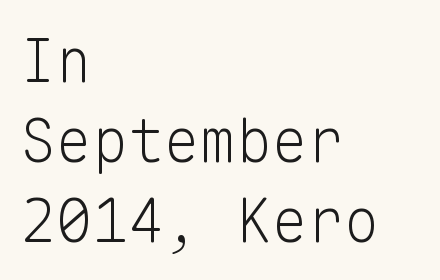
This is roman type, the default non-slanted kind. The letters march in equal steps, a hallmark of fixed-pitch type. Compared with typical body copy, the letter spacing here is the same. Descenders are the only things crossing below the line.
